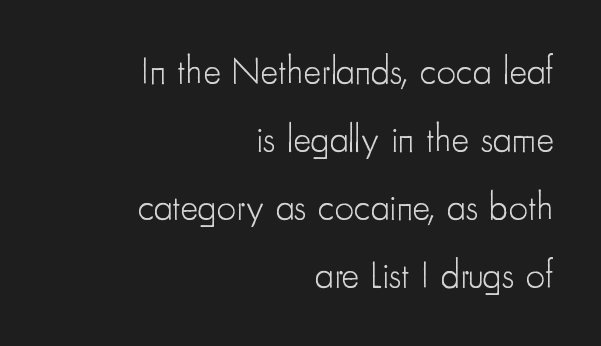
{"serif": "no", "italic": "no", "bold": "no", "weight": "light", "width": "condensed", "stroke_contrast": "low", "x_height": "small", "monospaced": "no", "underline": "no", "align": "right", "line_spacing_ratio": 1.79, "letter_spacing": "normal", "letter_spacing_em": 0.0, "glyph_px": 38}
